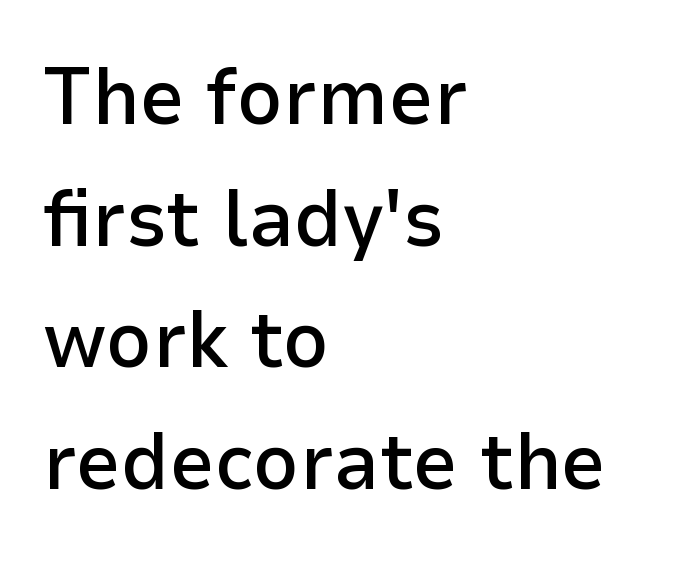
{"serif": "no", "italic": "no", "bold": "semi", "weight": "semibold", "width": "normal", "stroke_contrast": "low", "x_height": "medium", "monospaced": "no", "underline": "no", "align": "left", "line_spacing": "normal", "line_spacing_ratio": 1.52, "letter_spacing": "normal", "letter_spacing_em": 0.0, "glyph_px": 80}
